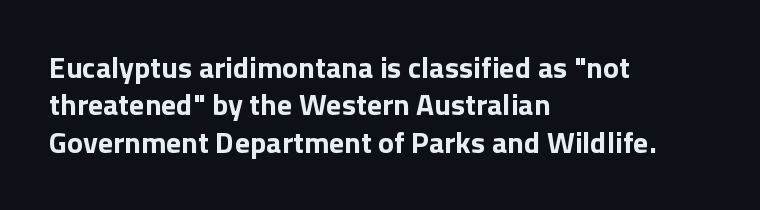
{"serif": "no", "italic": "no", "bold": "yes", "weight": "bold", "width": "normal", "stroke_contrast": "low", "x_height": "medium", "monospaced": "no", "underline": "no", "align": "left", "line_spacing": "normal", "line_spacing_ratio": 1.25, "letter_spacing": "normal", "letter_spacing_em": 0.0, "glyph_px": 30}
